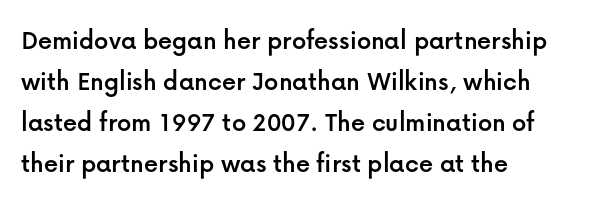
In terms of letterform style, serifs are entirely absent. This sample has the flowing, uneven cadence of proportional lettering. Ascenders rise straight up at ninety degrees. In terms of leading, this rendering sits right in the middle. Lines of text with bare space underneath.
